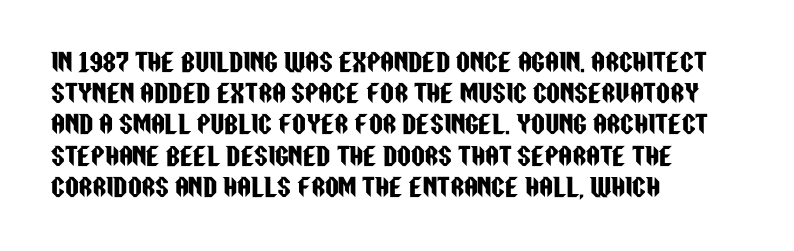
{"italic": "no", "underline": "no", "align": "left", "line_spacing": "normal", "line_spacing_ratio": 1.3, "letter_spacing": "normal", "letter_spacing_em": 0.0, "glyph_px": 24}
